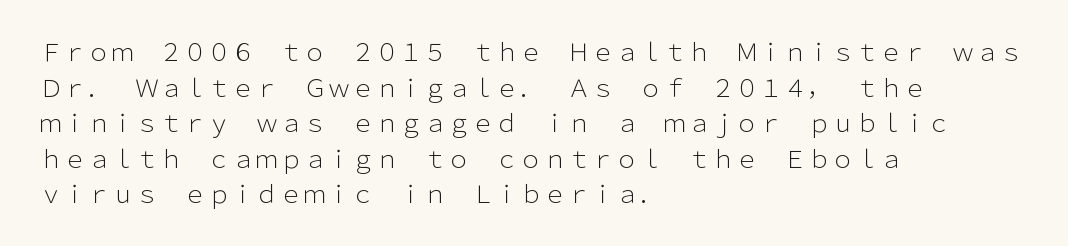
Q: Is the text bold? A: No.
Q: Is the text italic (slanted)? A: No, it is upright.
Q: Is the text underlined? A: No.
Q: How is the paragraph aligned? A: Left-aligned.
Q: Is the spacing between letters normal or unusually wide? A: Normal.
Q: Is the spacing between lines tight, normal or loose? A: Normal.
